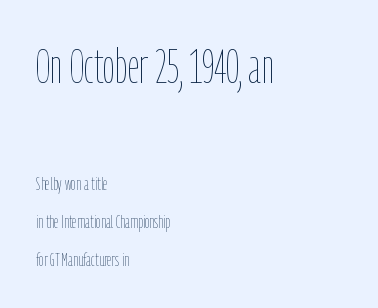
The image shows 48 px thin, condensed type, upright; set left-aligned, loose line spacing (2.01x), normal letter spacing, not underlined; the first (top) block is 2.53x larger; low stroke contrast and a medium x-height.
